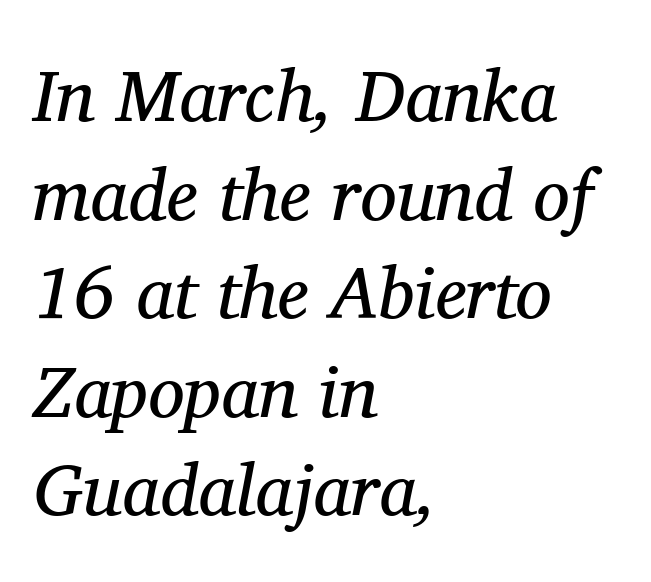
Q: Is the text bold? A: No.
Q: Is the text italic (slanted)? A: Yes, it leans right by about 11 degrees.
Q: Is the typeface a serif or a sans-serif typeface? A: Serif.
Q: Is the text underlined? A: No.
Q: How is the paragraph aligned? A: Left-aligned.
Q: Is the spacing between letters normal or unusually wide? A: Normal.
Q: Is the spacing between lines tight, normal or loose? A: Normal.
Q: Width (condensed, normal, or wide)? A: Normal.
Q: Stroke contrast? A: Medium.
Q: x-height? A: Medium.
Q: Monospaced? A: No.
